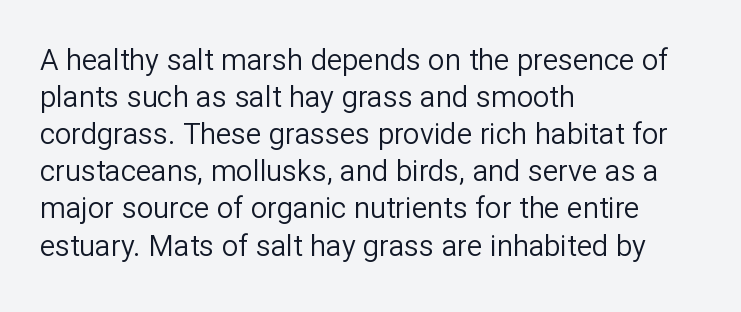
Q: Is the text bold? A: No.
Q: Is the text italic (slanted)? A: No, it is upright.
Q: Is the typeface a serif or a sans-serif typeface? A: Sans-serif.
Q: Is the text underlined? A: No.
Q: How is the paragraph aligned? A: Left-aligned.
Q: Is the spacing between letters normal or unusually wide? A: Normal.
Q: Is the spacing between lines tight, normal or loose? A: Normal.
Q: Width (condensed, normal, or wide)? A: Normal.
Q: Stroke contrast? A: Low.
Q: x-height? A: Medium.
Q: Monospaced? A: No.
